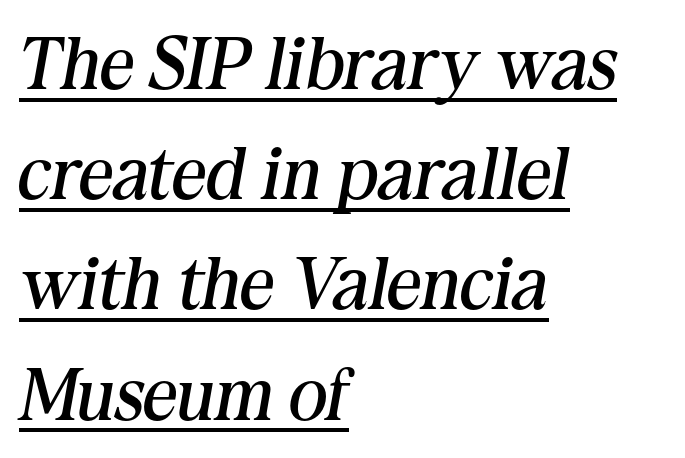
{"serif": "yes", "italic": "yes", "lean": "right", "slant_degrees": 10, "bold": "no", "weight": "regular", "width": "normal", "stroke_contrast": "medium", "x_height": "medium", "monospaced": "no", "underline": "yes", "align": "left", "line_spacing": "normal", "line_spacing_ratio": 1.47, "letter_spacing": "normal", "letter_spacing_em": 0.0, "glyph_px": 75}
